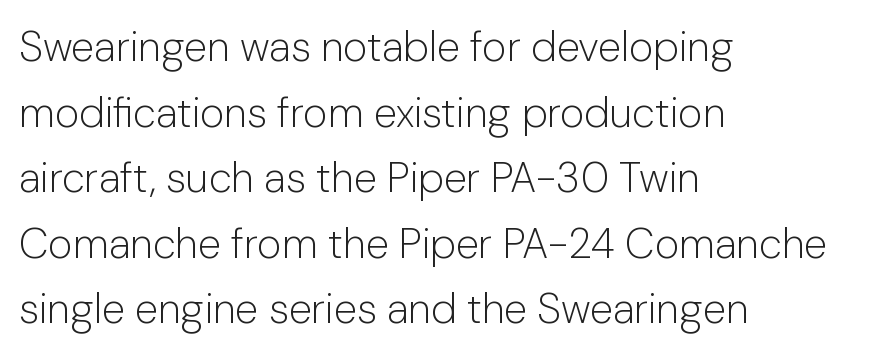
Short note: letters normally spaced. Is there any slant? The stems are plumb. Which margin do the lines hug? The left one — the right edge is uneven. The font is comparable to plain body text, perhaps lighter.
